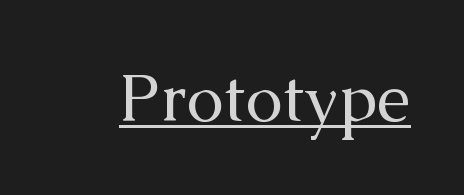
Q: Is the text bold? A: No.
Q: Is the text italic (slanted)? A: No, it is upright.
Q: Is the typeface a serif or a sans-serif typeface? A: Serif.
Q: Is the text underlined? A: Yes.
Q: Is the spacing between letters normal or unusually wide? A: Normal.
Q: Width (condensed, normal, or wide)? A: Normal.
Q: Stroke contrast? A: Medium.
Q: x-height? A: Medium.
Q: Monospaced? A: No.
